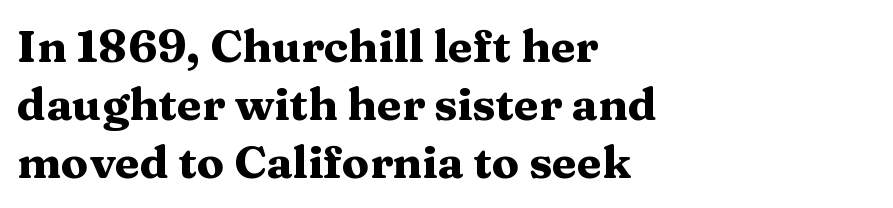
Heft: maximum for text — a bold. Line beginnings align vertically; line endings do not. Underline: absent. Spacing between characters is what you'd get straight out of the box. Italic? Not at all — the glyphs are vertical. I'd call this a serif setting — the letters wear small feet.
